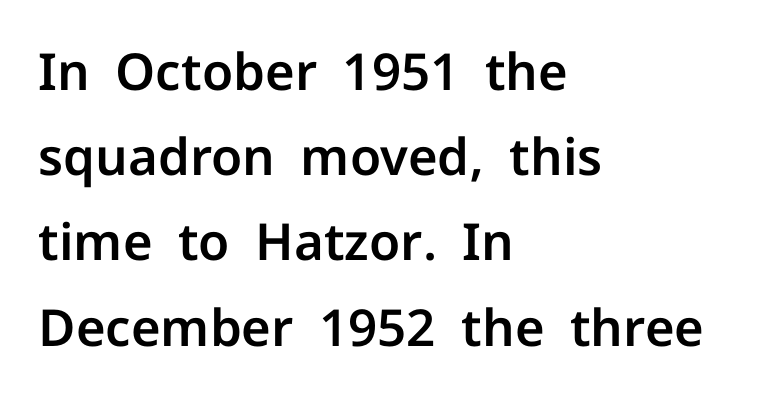
Q: Is the text italic (slanted)? A: No, it is upright.
Q: Is the typeface a serif or a sans-serif typeface? A: Sans-serif.
Q: Is the text underlined? A: No.
Q: How is the paragraph aligned? A: Left-aligned.
Q: Is the spacing between letters normal or unusually wide? A: Normal.
Q: Is the spacing between lines tight, normal or loose? A: Normal.
Q: Width (condensed, normal, or wide)? A: Normal.
Q: Stroke contrast? A: Low.
Q: x-height? A: Medium.
Q: Monospaced? A: No.
